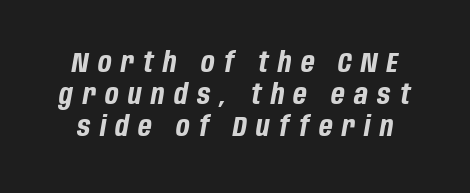
Descenders hang freely into open space. In terms of posture, this sample is oblique. This sample uses expanded letter spacing, leaving extra air between glyphs. The letters advance in unequal steps, a hallmark of proportional type. This sample trades vertical openness for compactness between lines.
